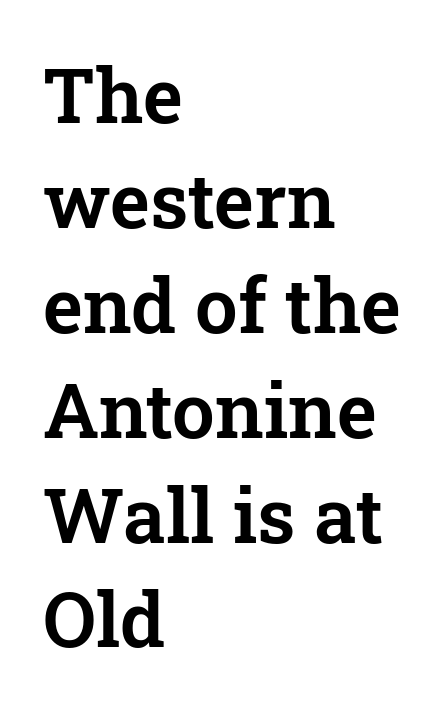
Q: Is the text italic (slanted)? A: No, it is upright.
Q: Is the typeface a serif or a sans-serif typeface? A: Serif.
Q: Is the text underlined? A: No.
Q: How is the paragraph aligned? A: Left-aligned.
Q: Is the spacing between letters normal or unusually wide? A: Normal.
Q: Is the spacing between lines tight, normal or loose? A: Normal.
Q: Width (condensed, normal, or wide)? A: Normal.
Q: Stroke contrast? A: Low.
Q: x-height? A: Medium.
Q: Monospaced? A: No.
